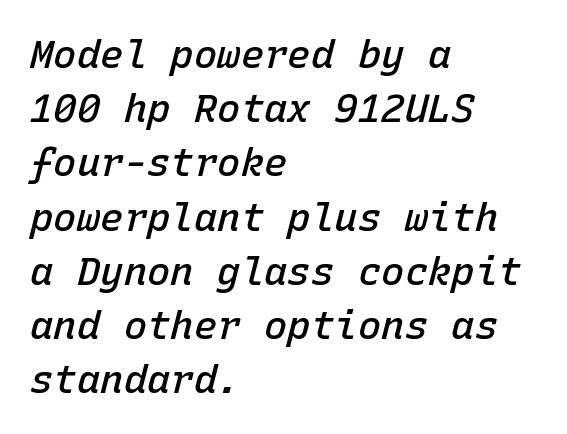
{"italic": "yes", "lean": "right", "slant_degrees": 15, "bold": "semi", "weight": "semibold", "width": "normal", "stroke_contrast": "low", "x_height": "medium", "monospaced": "yes", "underline": "no", "align": "left", "line_spacing": "normal", "line_spacing_ratio": 1.39, "letter_spacing": "normal", "letter_spacing_em": 0.0, "glyph_px": 39}
